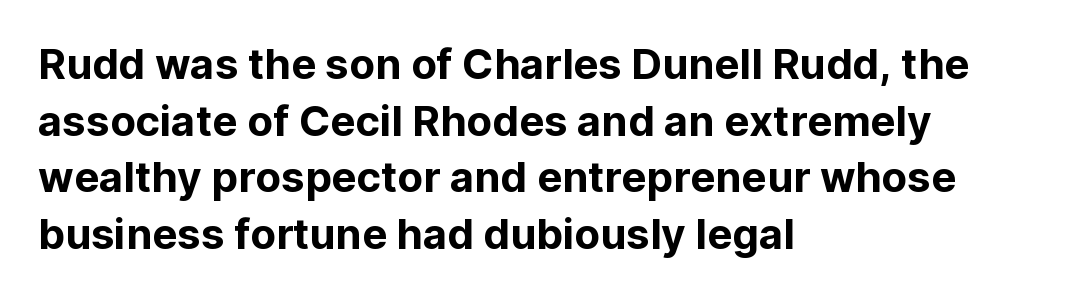
Q: Is the text italic (slanted)? A: No, it is upright.
Q: Is the typeface a serif or a sans-serif typeface? A: Sans-serif.
Q: Is the text underlined? A: No.
Q: How is the paragraph aligned? A: Left-aligned.
Q: Is the spacing between letters normal or unusually wide? A: Normal.
Q: Is the spacing between lines tight, normal or loose? A: Normal.
Q: Width (condensed, normal, or wide)? A: Normal.
Q: Stroke contrast? A: Low.
Q: x-height? A: Medium.
Q: Monospaced? A: No.
